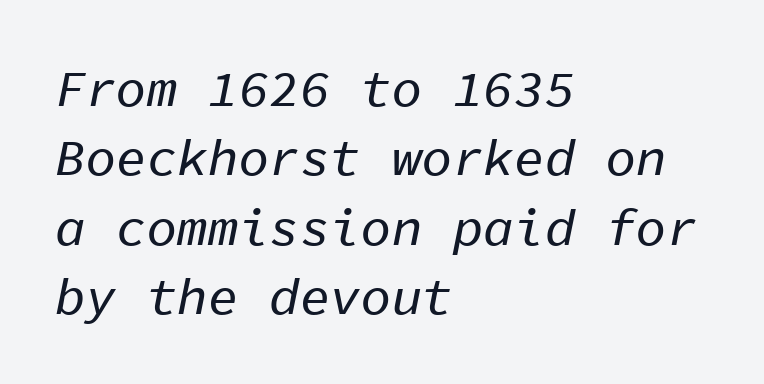
Q: Is the text italic (slanted)? A: Yes, it leans right by about 11 degrees.
Q: Is the text underlined? A: No.
Q: How is the paragraph aligned? A: Left-aligned.
Q: Is the spacing between letters normal or unusually wide? A: Normal.
Q: Is the spacing between lines tight, normal or loose? A: Normal.
Q: Width (condensed, normal, or wide)? A: Normal.
Q: Stroke contrast? A: Low.
Q: x-height? A: Medium.
Q: Monospaced? A: Yes.
